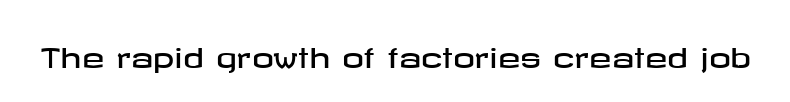
This rendering leaves character spacing at its baseline value. Has an underline been added? It has not. No italicization has been applied; the sample stays upright.
